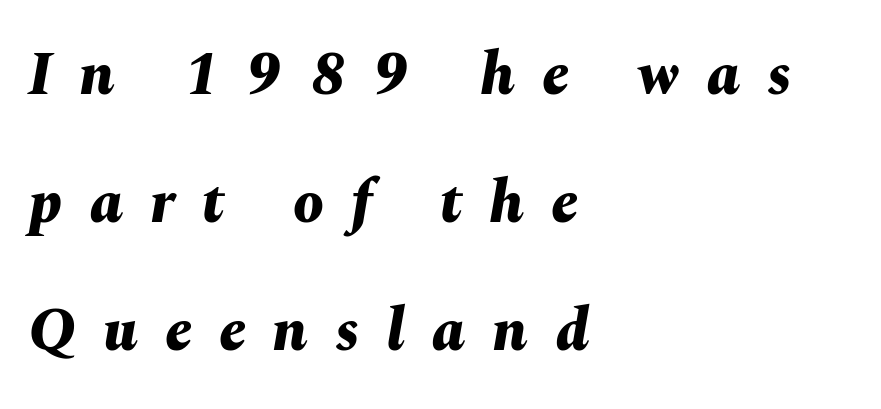
{"italic": "yes", "lean": "right", "slant_degrees": 10, "bold": "yes", "weight": "bold", "width": "normal", "stroke_contrast": "medium", "x_height": "medium", "monospaced": "no", "underline": "no", "align": "left", "line_spacing": "loose", "line_spacing_ratio": 2.1, "letter_spacing": "wide", "letter_spacing_em": 0.44, "glyph_px": 61}
